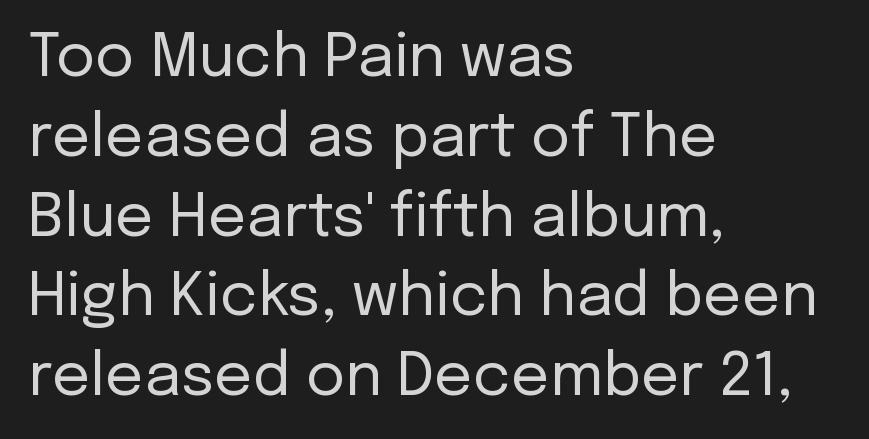
Q: Is the text bold? A: No.
Q: Is the text italic (slanted)? A: No, it is upright.
Q: Is the typeface a serif or a sans-serif typeface? A: Sans-serif.
Q: Is the text underlined? A: No.
Q: How is the paragraph aligned? A: Left-aligned.
Q: Is the spacing between letters normal or unusually wide? A: Normal.
Q: Is the spacing between lines tight, normal or loose? A: Normal.
Q: Width (condensed, normal, or wide)? A: Normal.
Q: Stroke contrast? A: Low.
Q: x-height? A: Medium.
Q: Monospaced? A: No.
